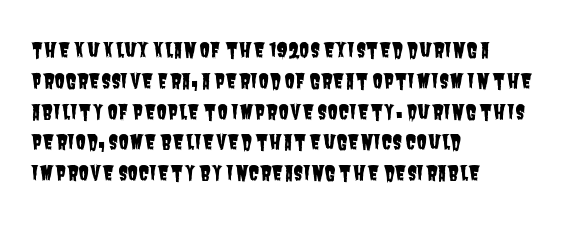
{"underline": "no", "align": "left", "line_spacing": "normal", "line_spacing_ratio": 1.54, "letter_spacing": "normal", "letter_spacing_em": 0.0, "glyph_px": 20}
